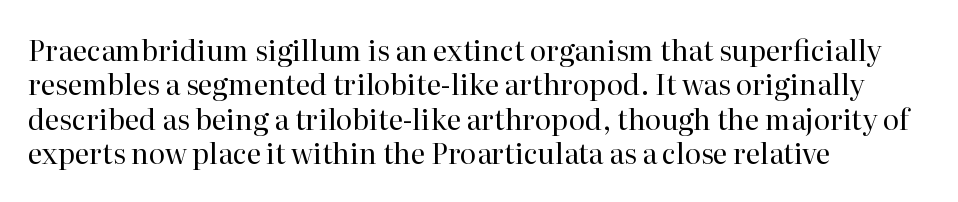
Q: Is the text bold? A: No.
Q: Is the text italic (slanted)? A: No, it is upright.
Q: Is the typeface a serif or a sans-serif typeface? A: Serif.
Q: Is the text underlined? A: No.
Q: How is the paragraph aligned? A: Left-aligned.
Q: Is the spacing between letters normal or unusually wide? A: Normal.
Q: Width (condensed, normal, or wide)? A: Normal.
Q: Stroke contrast? A: High.
Q: x-height? A: Medium.
Q: Monospaced? A: No.
